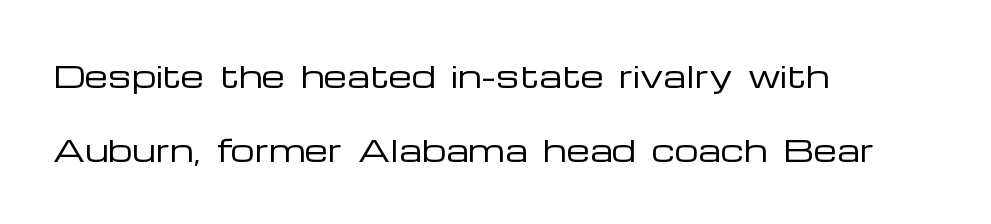
{"serif": "no", "italic": "no", "bold": "no", "weight": "regular", "width": "wide", "stroke_contrast": "low", "x_height": "medium", "monospaced": "no", "underline": "no", "align": "left", "line_spacing": "loose", "line_spacing_ratio": 2.48, "letter_spacing": "normal", "letter_spacing_em": 0.0, "glyph_px": 30}
